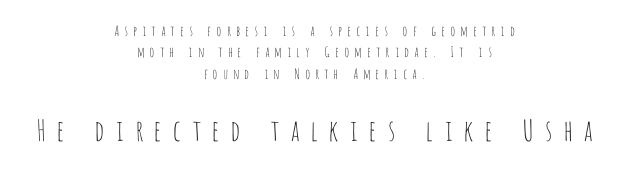
{"serif": "no", "italic": "no", "bold": "no", "weight": "thin", "width": "condensed", "stroke_contrast": "low", "x_height": "large", "monospaced": "no", "underline": "no", "align": "center", "line_spacing": "normal", "line_spacing_ratio": 1.52, "letter_spacing": "wide", "letter_spacing_em": 0.33, "larger_block": "second", "size_ratio": 2.07, "glyph_px": 29}
